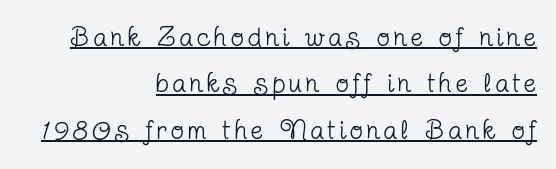
Q: Is the text bold? A: No.
Q: Is the text italic (slanted)? A: No, it is upright.
Q: Is the text underlined? A: Yes.
Q: How is the paragraph aligned? A: Right-aligned.
